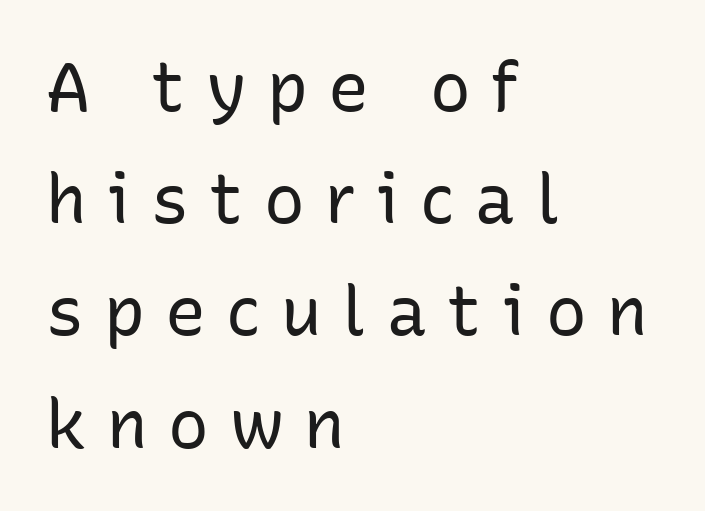
You can tell from the bare stems that sans-serif type was used. Spacing between characters has been opened up far beyond the box default. The compositor pushed each line to the left boundary. Decoration check: the copy has no underline. A normal amount of white space separates one row of letters from the next. Character widths vary here, with narrow letters taking less room than wide ones.
